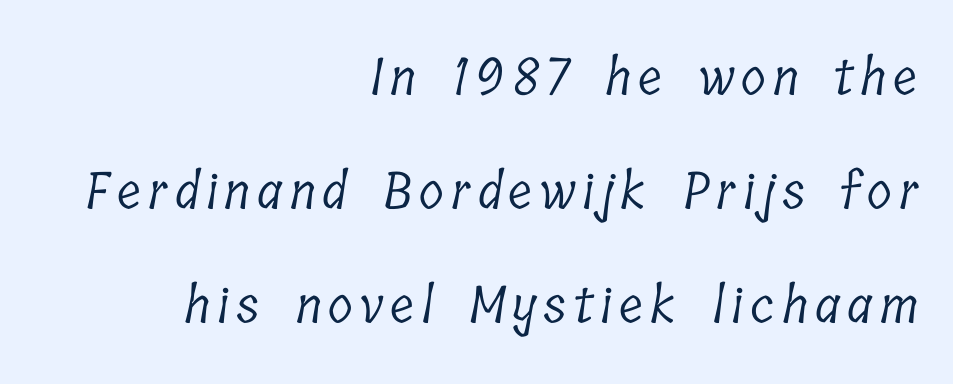
Q: Is the text bold? A: No.
Q: Is the typeface a serif or a sans-serif typeface? A: Serif.
Q: Is the text underlined? A: No.
Q: How is the paragraph aligned? A: Right-aligned.
Q: Is the spacing between lines tight, normal or loose? A: Loose.
Q: Width (condensed, normal, or wide)? A: Condensed.
Q: Stroke contrast? A: Low.
Q: x-height? A: Medium.
Q: Monospaced? A: No.
